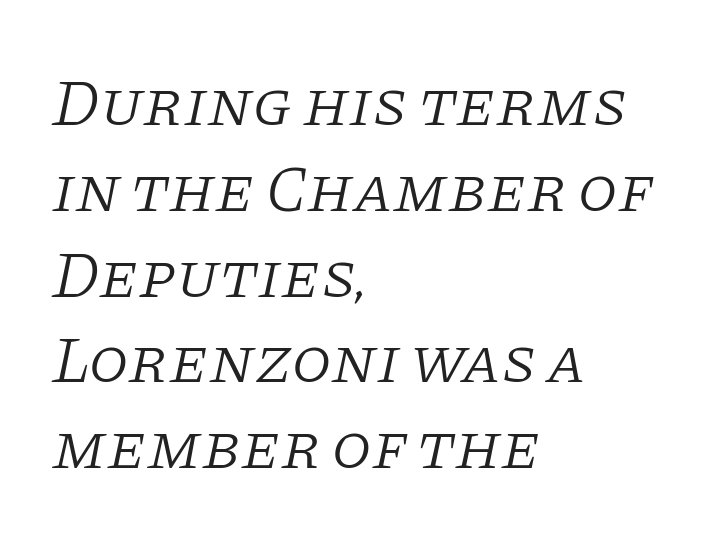
The image shows 65 px light serif type, italic (leaning right); set left-aligned, normal line spacing (1.32x), normal letter spacing, not underlined; low stroke contrast and a large x-height.
